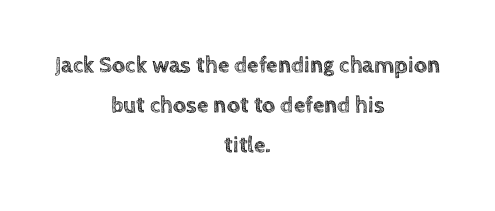
Ascenders rise straight up at ninety degrees. Just letters on the line, the space beneath them empty. Where is the straight margin? There isn't one; the lines are centered. Nothing unusual about the tracking: characters are spaced as the font intends.
